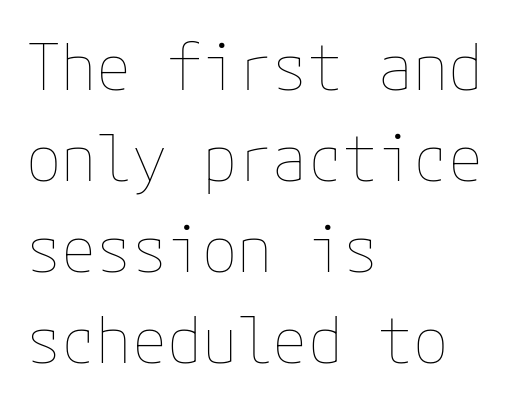
Q: Is the text bold? A: No.
Q: Is the text italic (slanted)? A: No, it is upright.
Q: Is the text underlined? A: No.
Q: How is the paragraph aligned? A: Left-aligned.
Q: Is the spacing between letters normal or unusually wide? A: Normal.
Q: Is the spacing between lines tight, normal or loose? A: Normal.
Q: Width (condensed, normal, or wide)? A: Normal.
Q: Stroke contrast? A: Low.
Q: x-height? A: Medium.
